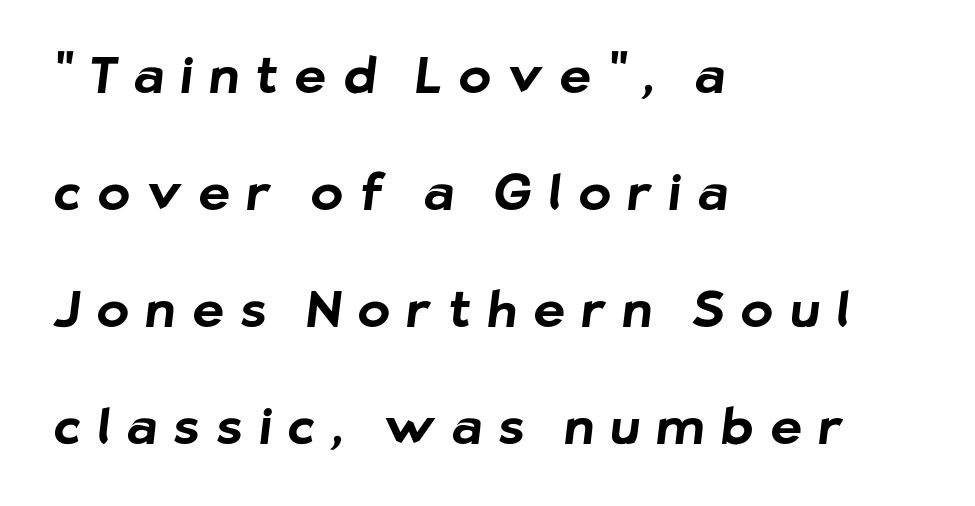
{"serif": "no", "bold": "yes", "weight": "bold", "width": "normal", "stroke_contrast": "low", "x_height": "medium", "monospaced": "no", "underline": "no", "align": "left", "line_spacing": "loose", "line_spacing_ratio": 2.39, "letter_spacing": "wide", "letter_spacing_em": 0.34, "glyph_px": 49}
